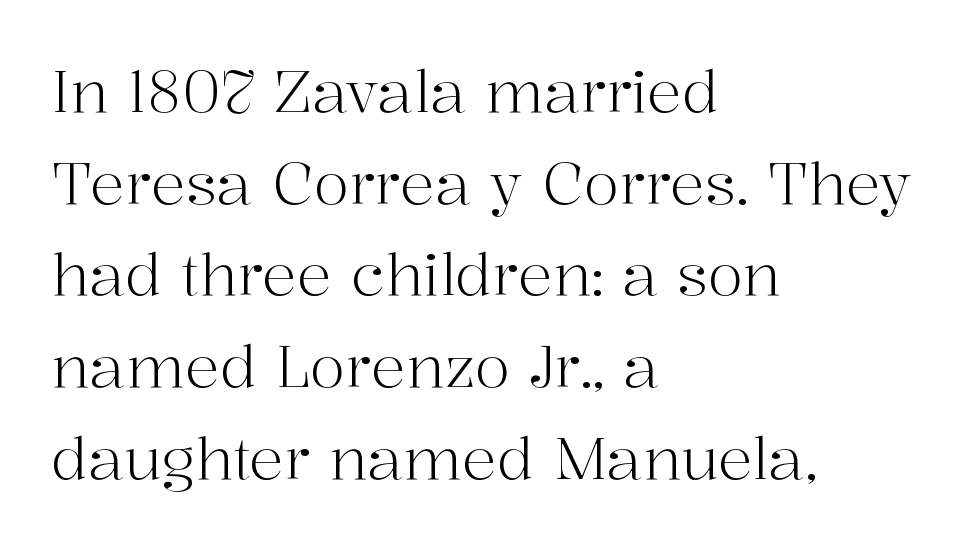
On a weight scale, this lands at 450 or below. Underline: absent. Check where the strokes stop: tiny serifs finish them off. A typesetter would call this leading conventional body-copy spacing.
